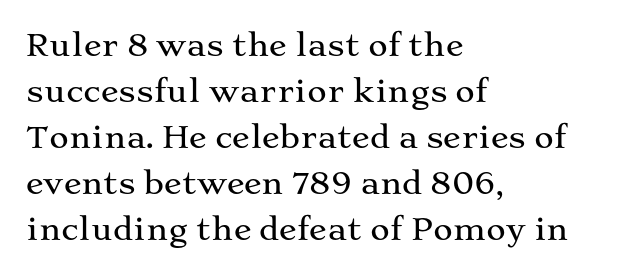
Spacing verdict: proportional, widths tailored to each character. The gaps between neighbouring characters are ordinary and unremarkable. Unlike italic type, these characters show no tilt at all. A student would call this left alignment; a typographer would say flush left, rag right.
